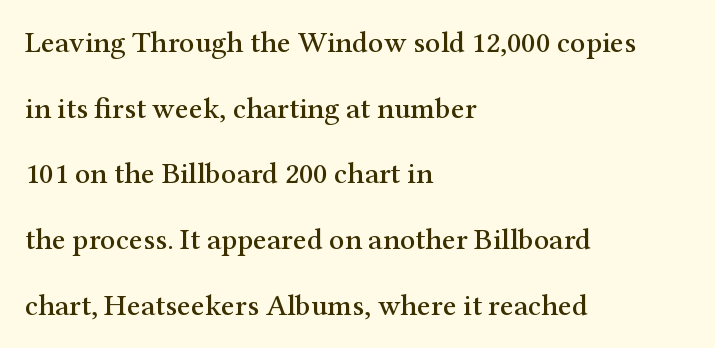
Q: Is the text italic (slanted)? A: No, it is upright.
Q: Is the typeface a serif or a sans-serif typeface? A: Serif.
Q: Is the text underlined? A: No.
Q: How is the paragraph aligned? A: Left-aligned.
Q: Is the spacing between letters normal or unusually wide? A: Normal.
Q: Is the spacing between lines tight, normal or loose? A: Loose.
Q: Width (condensed, normal, or wide)? A: Normal.
Q: Stroke contrast? A: Medium.
Q: x-height? A: Medium.
Q: Monospaced? A: No.
